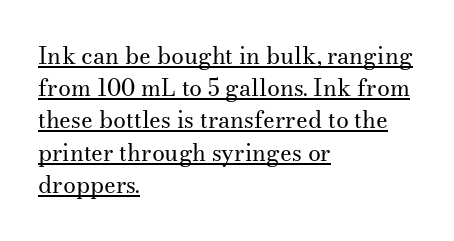
Q: Is the text bold? A: No.
Q: Is the text italic (slanted)? A: No, it is upright.
Q: Is the text underlined? A: Yes.
Q: How is the paragraph aligned? A: Left-aligned.
Q: Is the spacing between letters normal or unusually wide? A: Normal.
Q: Is the spacing between lines tight, normal or loose? A: Normal.
